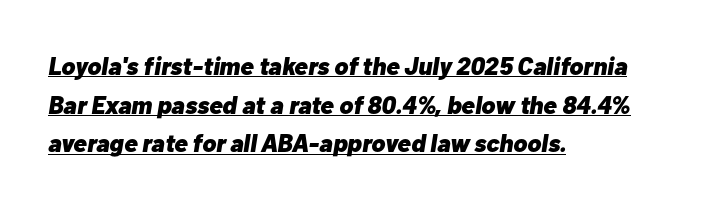
When letters slant like this, we call the style italic. Does the weight exceed regular? Yes, all the way to bold. Decoration check: the copy is underlined. Does the leading feel generous? No, just average. The type is set solid horizontally, with unmodified tracking. This rendering uses left alignment, leaving the right contour irregular.
